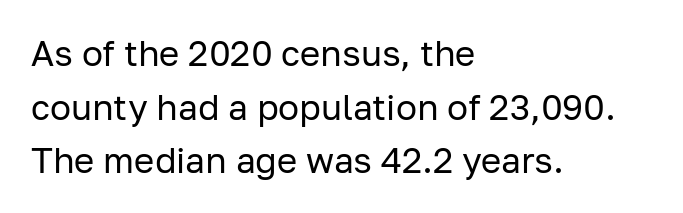
No chunkiness to these letters — they're not bold. The space beneath each line is pristine and unruled. Horizontally, the lines are justified to the leading edge only. The letters sit at their default tracking, neither squeezed nor spread.
